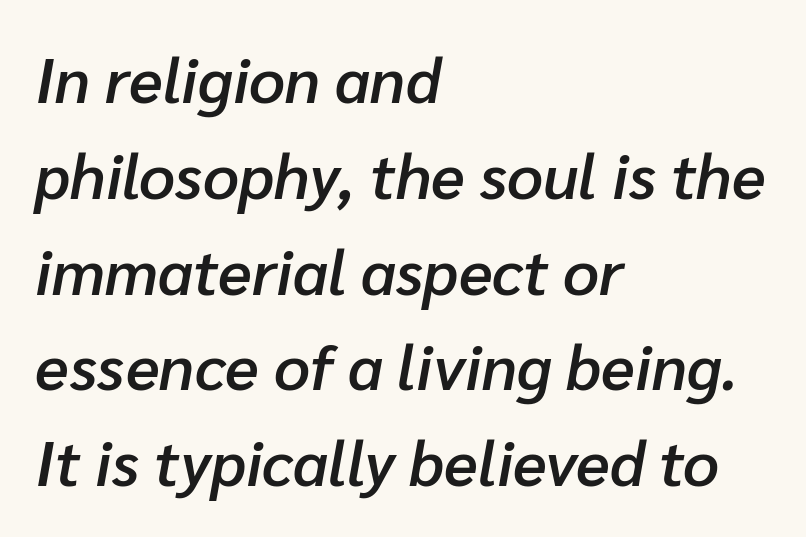
The image shows 63 px semibold type, italic (leaning right); set left-aligned, normal line spacing (1.52x), normal letter spacing, not underlined; low stroke contrast and a medium x-height.
